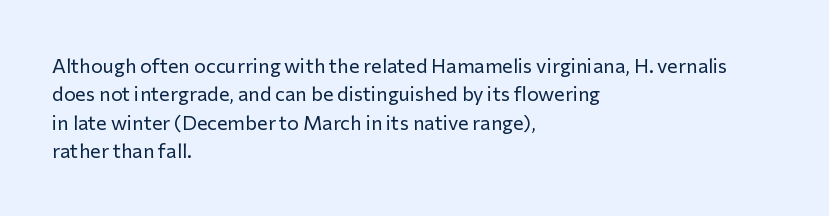
The image shows 20 px text type, upright; set left-aligned, normal line spacing (1.42x), normal letter spacing, not underlined.
